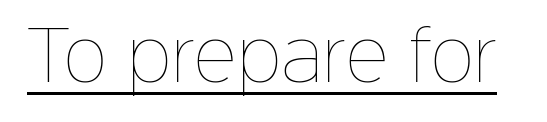
The image shows 67 px thin type, upright; set normal letter spacing, underlined; low stroke contrast and a medium x-height.
